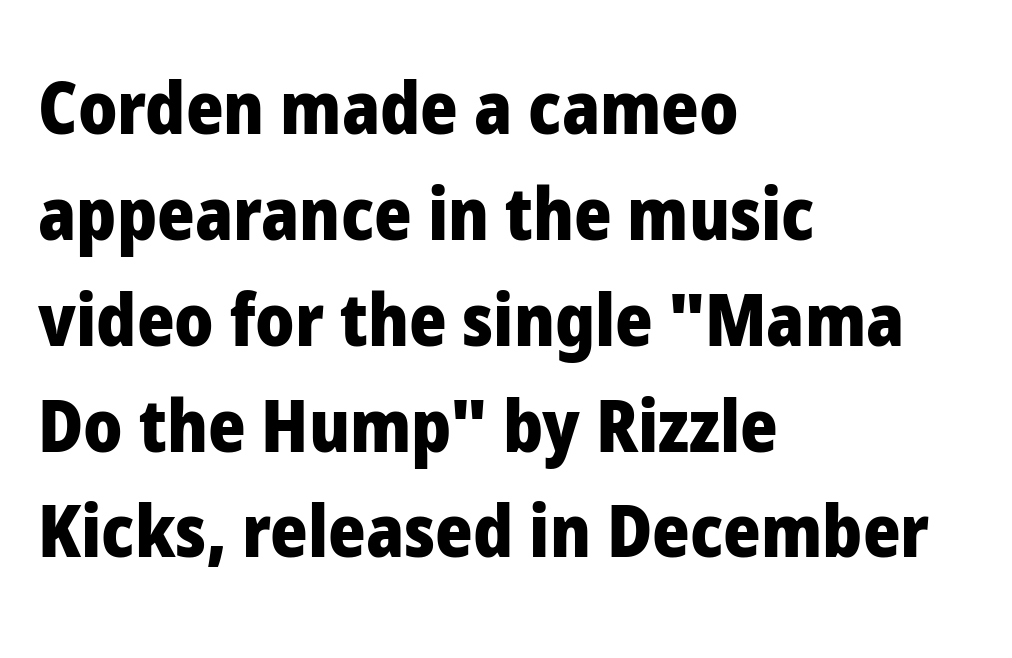
Reading down the block, your eye returns to a fixed left position each line. Spacing verdict: proportional, widths tailored to each character. The space beneath each line is pristine and unruled. The space between consecutive lines is moderate. Vertical strokes here are truly vertical.
